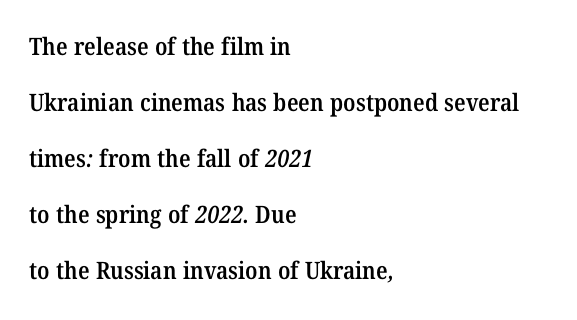
{"bold": "semi", "underline": "no", "align": "left", "line_spacing": "loose", "line_spacing_ratio": 2.33, "letter_spacing": "normal", "letter_spacing_em": 0.0, "glyph_px": 24}
